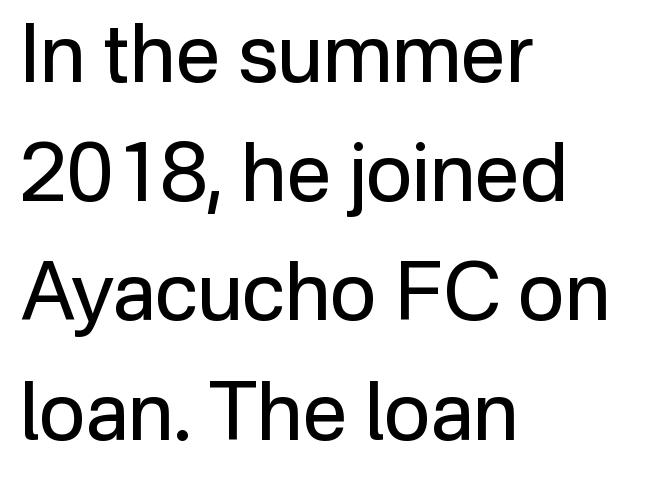
The image shows 80 px regular-weight sans-serif type, upright; set left-aligned, normal line spacing (1.49x), normal letter spacing, not underlined; low stroke contrast and a medium x-height.
